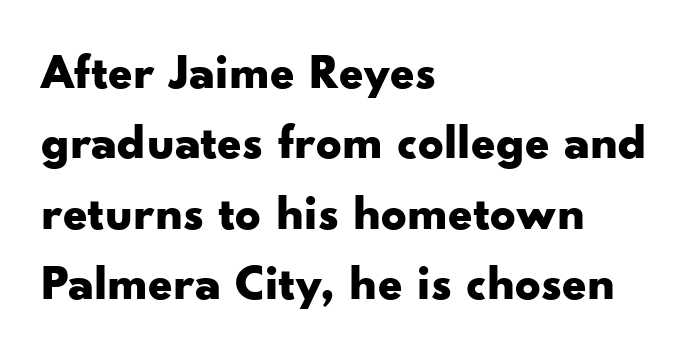
{"serif": "no", "italic": "no", "bold": "yes", "weight": "bold", "width": "wide", "stroke_contrast": "low", "x_height": "small", "monospaced": "no", "underline": "no", "align": "left", "line_spacing": "normal", "line_spacing_ratio": 1.41, "letter_spacing": "normal", "letter_spacing_em": 0.0, "glyph_px": 50}
